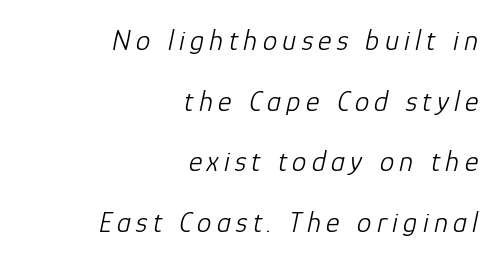
Q: Is the text bold? A: No.
Q: Is the text italic (slanted)? A: Yes, it leans right by about 12 degrees.
Q: Is the text underlined? A: No.
Q: How is the paragraph aligned? A: Right-aligned.
Q: Is the spacing between lines tight, normal or loose? A: Loose.
Q: Width (condensed, normal, or wide)? A: Normal.
Q: Stroke contrast? A: Low.
Q: x-height? A: Medium.
Q: Monospaced? A: No.
